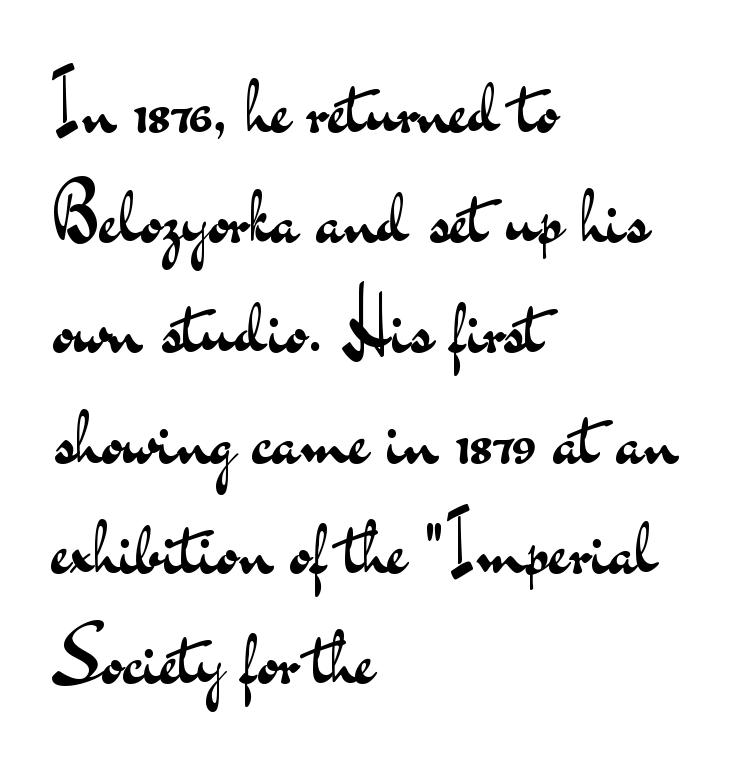
Decoration check: the copy has no underline. The horizontal fit of the characters is conventional and even. A quiet, ordinary-to-light weight characterises the typeface.
